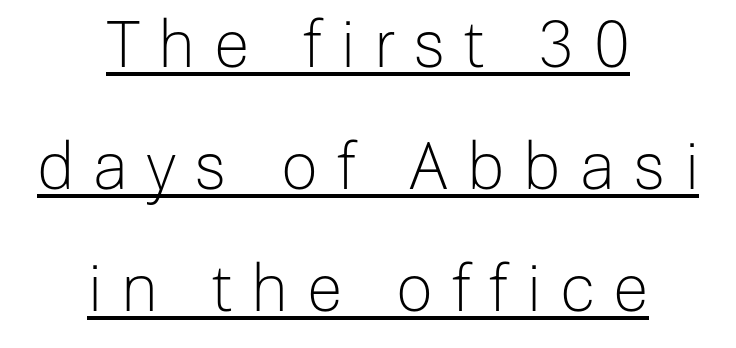
Where is the straight margin? There isn't one; the lines are centered. Bold? No — there's no thickening of the strokes. The lettering is marked with a stroke running underneath it. Posture: straight, roman, zero tilt. Note the varied advance widths — an 'i' is clearly narrower than an 'm'. Loose tracking; the words dissolve into strings of separated letters.
